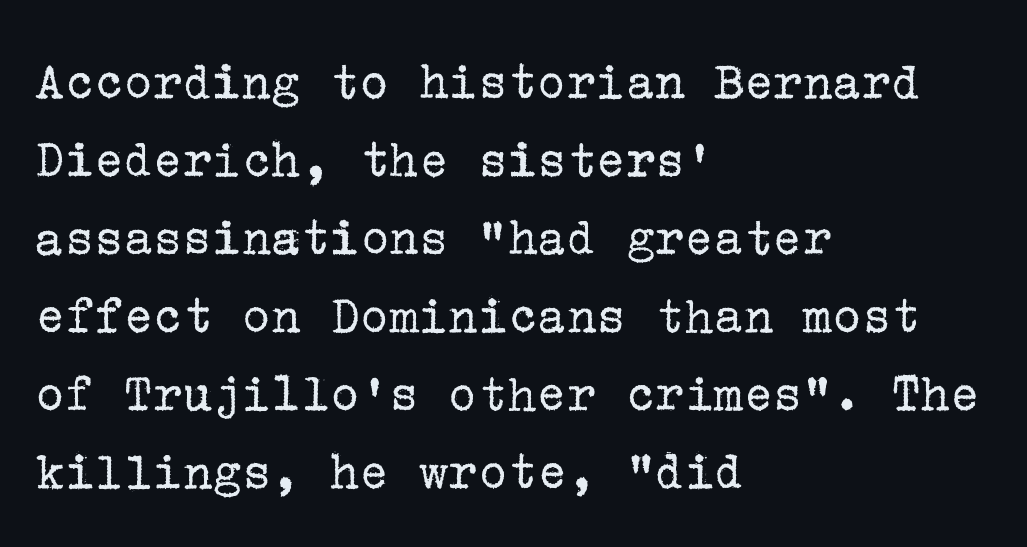
The image shows 55 px regular-weight serif type, upright; set left-aligned, normal line spacing (1.42x), normal letter spacing, not underlined; low stroke contrast and a medium x-height.
